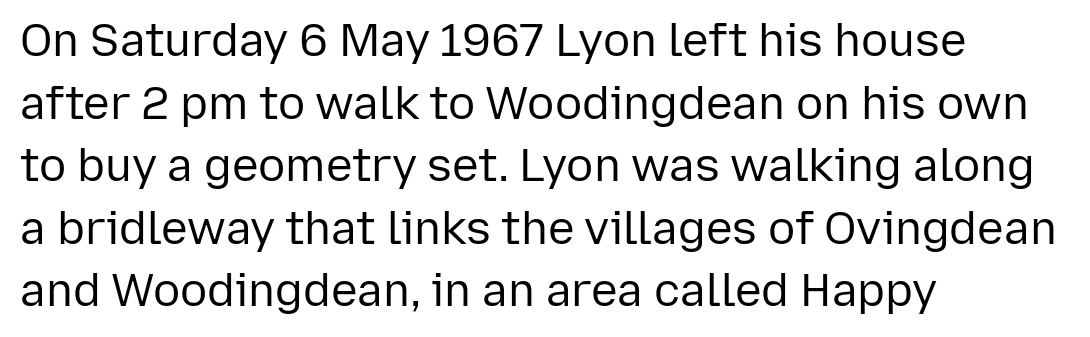
Q: Is the text bold? A: No.
Q: Is the text italic (slanted)? A: No, it is upright.
Q: Is the typeface a serif or a sans-serif typeface? A: Sans-serif.
Q: Is the text underlined? A: No.
Q: How is the paragraph aligned? A: Left-aligned.
Q: Is the spacing between letters normal or unusually wide? A: Normal.
Q: Is the spacing between lines tight, normal or loose? A: Normal.
Q: Width (condensed, normal, or wide)? A: Normal.
Q: Stroke contrast? A: Low.
Q: x-height? A: Medium.
Q: Monospaced? A: No.
